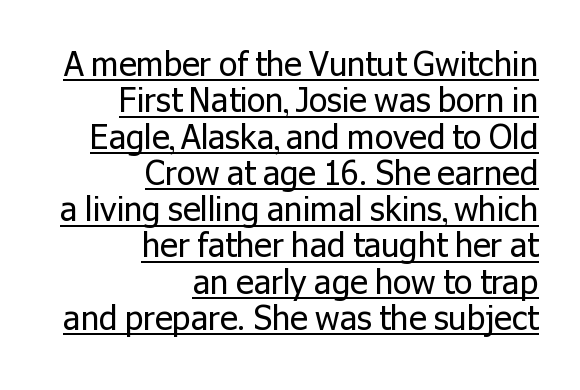
A student would call this right alignment; a typographer would say flush right, rag left. The passage shown is underscored from start to finish. Looks like regular typesetting: each glyph gets only the width it needs. The font sits on the lighter half of the weight spectrum, regular included. The type is set solid horizontally, with unmodified tracking.
